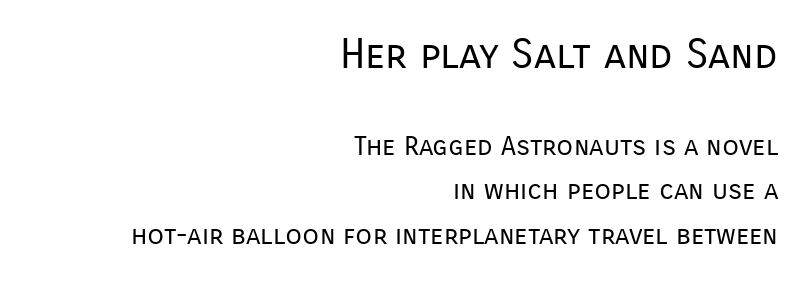
{"serif": "no", "italic": "no", "bold": "no", "weight": "regular", "width": "normal", "stroke_contrast": "low", "x_height": "medium", "monospaced": "no", "underline": "no", "align": "right", "line_spacing": "normal", "line_spacing_ratio": 1.64, "letter_spacing": "normal", "letter_spacing_em": 0.0, "larger_block": "first", "size_ratio": 1.52, "glyph_px": 41}
